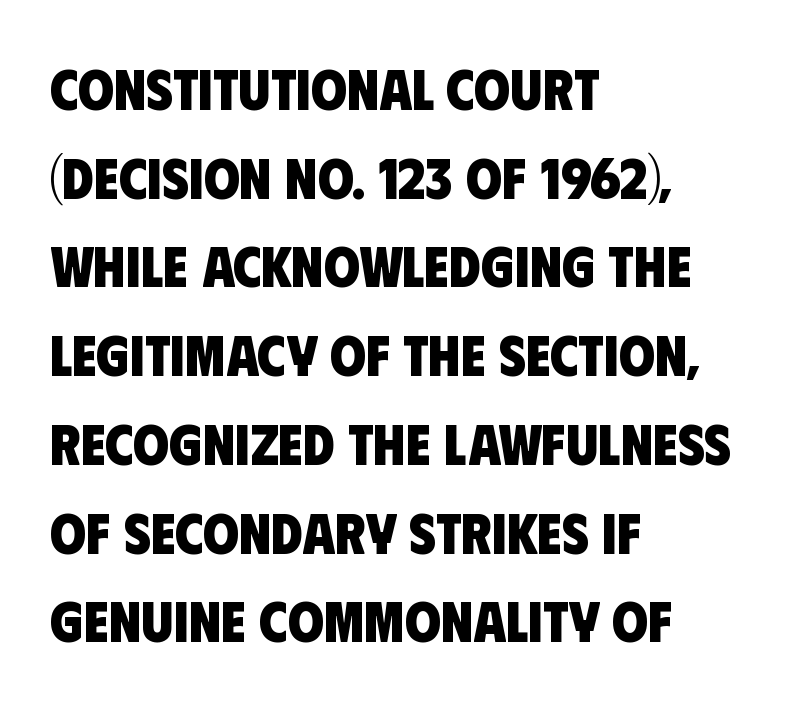
The image shows 58 px heavy, condensed sans-serif type; set left-aligned, normal line spacing (1.53x), normal letter spacing, not underlined; low stroke contrast and a large x-height.
